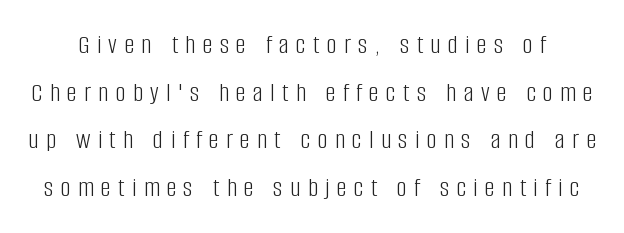
Q: Is the text bold? A: No.
Q: Is the text italic (slanted)? A: No, it is upright.
Q: Is the text underlined? A: No.
Q: Is the spacing between letters normal or unusually wide? A: Unusually wide.
